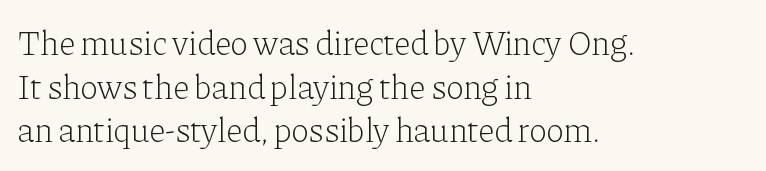
Q: Is the text bold? A: No.
Q: Is the text italic (slanted)? A: No, it is upright.
Q: Is the typeface a serif or a sans-serif typeface? A: Serif.
Q: Is the text underlined? A: No.
Q: How is the paragraph aligned? A: Left-aligned.
Q: Is the spacing between letters normal or unusually wide? A: Normal.
Q: Is the spacing between lines tight, normal or loose? A: Normal.
Q: Width (condensed, normal, or wide)? A: Normal.
Q: Stroke contrast? A: Low.
Q: x-height? A: Medium.
Q: Monospaced? A: No.
